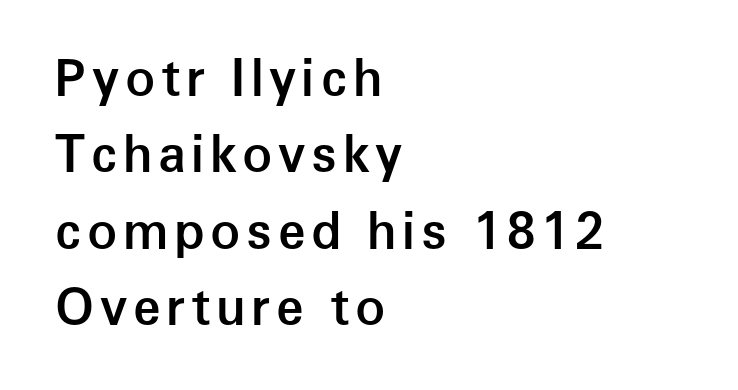
Nope, no serifs anywhere on these letters. Looks like regular typesetting: each glyph gets only the width it needs. Any mark beneath the type? The region is blank. Does the lettering tilt? It doesn't — this is upright. The paragraph has a hard left edge and a soft right edge. Caption: semibold face, moderately heavy strokes.
